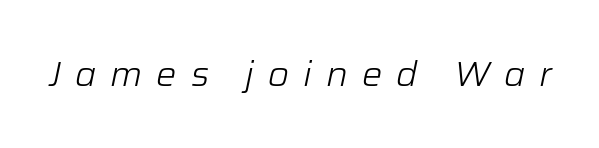
{"italic": "yes", "lean": "right", "slant_degrees": 12, "bold": "no", "weight": "light", "width": "normal", "stroke_contrast": "low", "x_height": "medium", "monospaced": "no", "underline": "no", "letter_spacing": "wide", "letter_spacing_em": 0.41, "glyph_px": 34}
